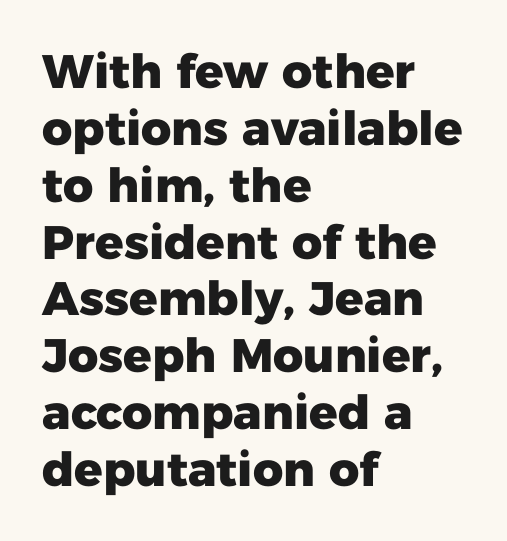
{"serif": "no", "italic": "no", "bold": "yes", "weight": "heavy", "width": "normal", "stroke_contrast": "low", "x_height": "medium", "monospaced": "no", "underline": "no", "align": "left", "line_spacing_ratio": 1.21, "letter_spacing": "normal", "letter_spacing_em": 0.0, "glyph_px": 47}
